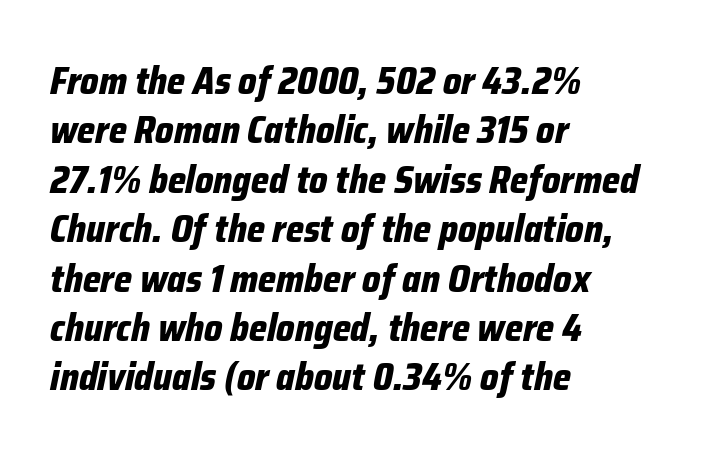
The image shows 38 px bold, condensed type, italic (leaning right); set left-aligned, normal line spacing (1.3x), normal letter spacing, not underlined; low stroke contrast and a medium x-height.
